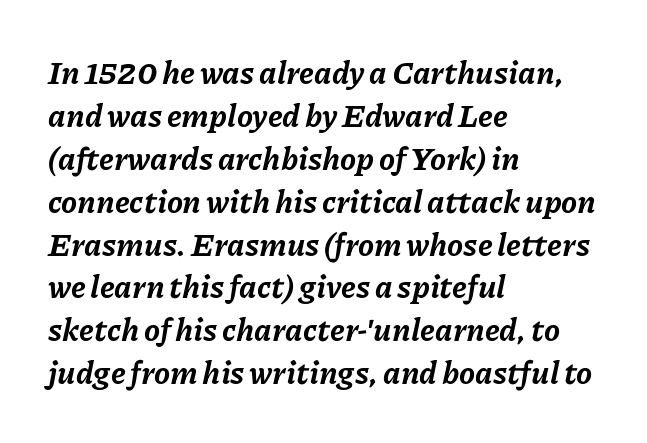
Q: Is the text bold? A: Yes.
Q: Is the text italic (slanted)? A: Yes, it leans right by about 11 degrees.
Q: Is the text underlined? A: No.
Q: How is the paragraph aligned? A: Left-aligned.
Q: Is the spacing between letters normal or unusually wide? A: Normal.
Q: Is the spacing between lines tight, normal or loose? A: Normal.
Q: Width (condensed, normal, or wide)? A: Normal.
Q: Stroke contrast? A: Low.
Q: x-height? A: Medium.
Q: Monospaced? A: No.
